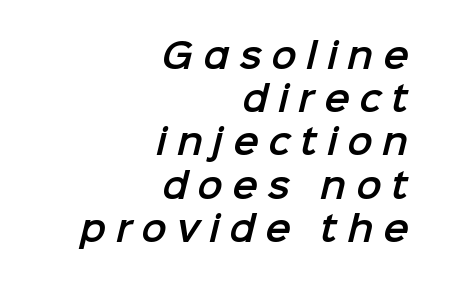
The block of text has a typical density, with ordinary space between rows. The typesetter chose a ragged-left arrangement here. Check where the strokes stop: nothing finishes them off — pure sans. Proportional: the letters do not fall into vertical columns. Observe the wide spacing: letters keep a clear distance from each other.
